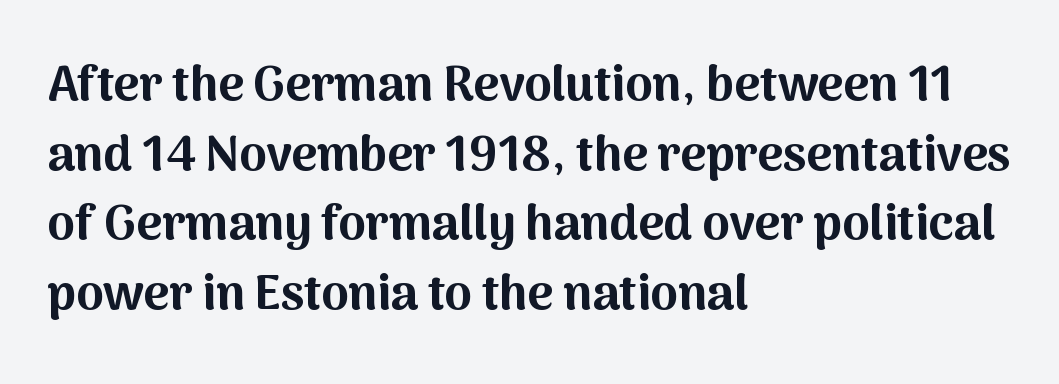
{"serif": "no", "italic": "no", "bold": "yes", "weight": "bold", "width": "normal", "stroke_contrast": "medium", "x_height": "medium", "monospaced": "no", "underline": "no", "align": "left", "line_spacing": "normal", "line_spacing_ratio": 1.42, "letter_spacing": "normal", "letter_spacing_em": 0.0, "glyph_px": 49}
